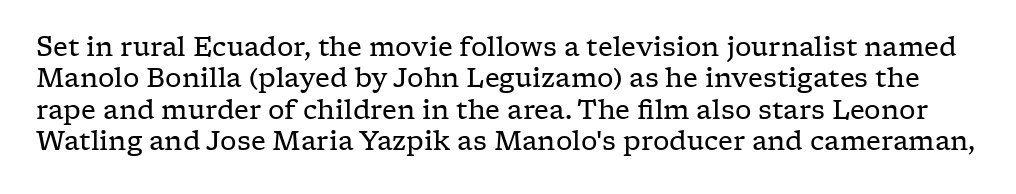
The image shows 26 px text type, upright; set line spacing 1.21x, normal letter spacing, not underlined.
